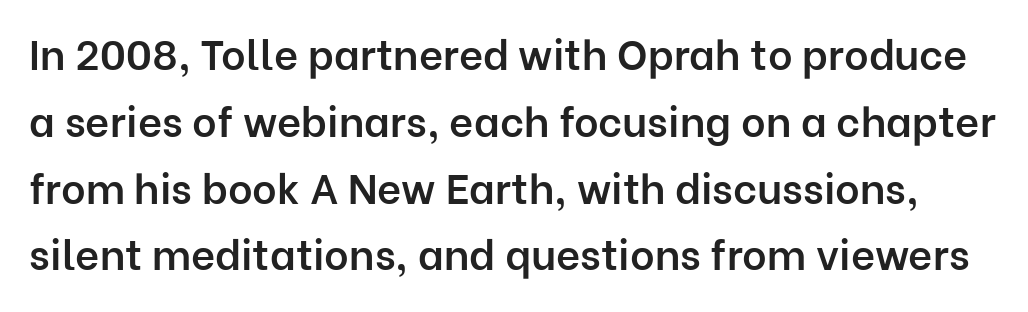
{"serif": "no", "italic": "no", "bold": "semi", "weight": "semibold", "width": "normal", "stroke_contrast": "low", "x_height": "medium", "monospaced": "no", "underline": "no", "line_spacing": "normal", "line_spacing_ratio": 1.59, "letter_spacing": "normal", "letter_spacing_em": 0.0, "glyph_px": 42}
